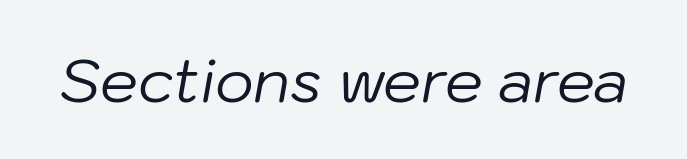
Observe the lean: these are italic letterforms. The letterforms sit at book weight or below. Descenders are the only things crossing below the line. A typesetter would call this zero additional tracking. Note the varied advance widths — an 'i' is clearly narrower than an 'm'.
